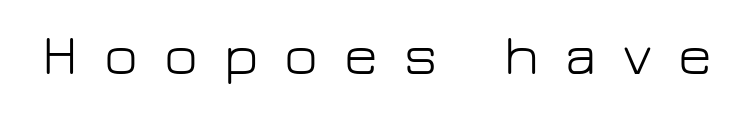
Each word looks stretched out because of the extra space between its letters. The rendering uses natural spacing where letterforms have individual widths. The letters carry no serifs — their stems end cleanly without finishing strokes. A typesetter would mark this as roman, not italic. A light-to-regular cut is what we see here.
